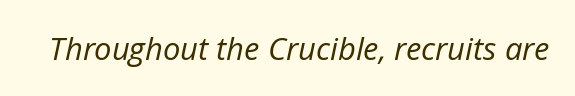
Q: Is the text bold? A: No.
Q: Is the text italic (slanted)? A: Yes, it leans right by about 12 degrees.
Q: Is the text underlined? A: No.
Q: Is the spacing between letters normal or unusually wide? A: Normal.
Q: Width (condensed, normal, or wide)? A: Normal.
Q: Stroke contrast? A: Low.
Q: x-height? A: Medium.
Q: Monospaced? A: No.
